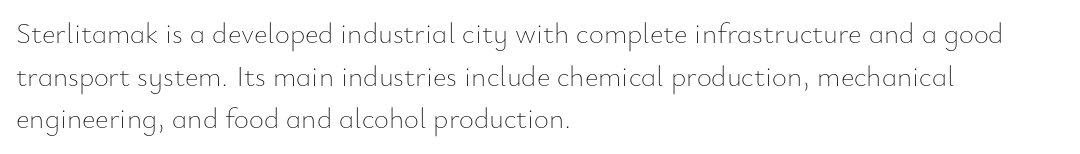
The image shows 29 px thin type, upright; set left-aligned, normal line spacing (1.47x), normal letter spacing, not underlined; low stroke contrast and a small x-height.
